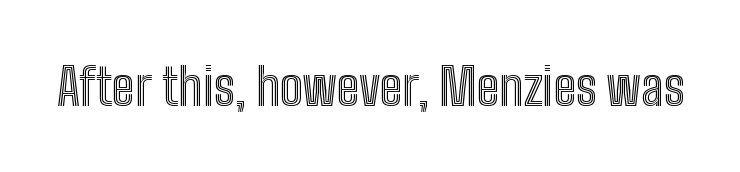
A roman cut, with each character standing at attention. Plain, unruled lines of type. These lines are rendered in a variable-pitch font. Tracking value appears to be zero — textbook default spacing.
